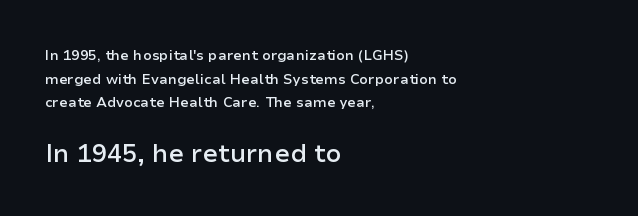
Q: Is the text bold? A: Semi-bold.
Q: Is the text italic (slanted)? A: No, it is upright.
Q: Is the text underlined? A: No.
Q: How is the paragraph aligned? A: Left-aligned.
Q: Is the spacing between letters normal or unusually wide? A: Normal.
Q: Is the spacing between lines tight, normal or loose? A: Normal.
Q: Which block of text is set in a larger size, the first (top) or the second (bottom)? A: The second (bottom) one.
